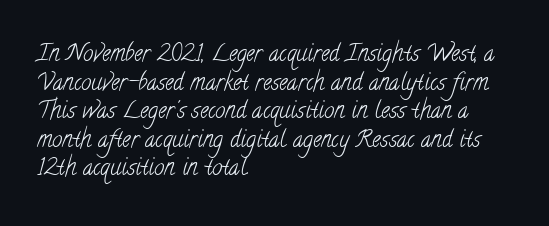
The image shows 23 px text type; set left-aligned, line spacing 1.24x, normal letter spacing, not underlined.
